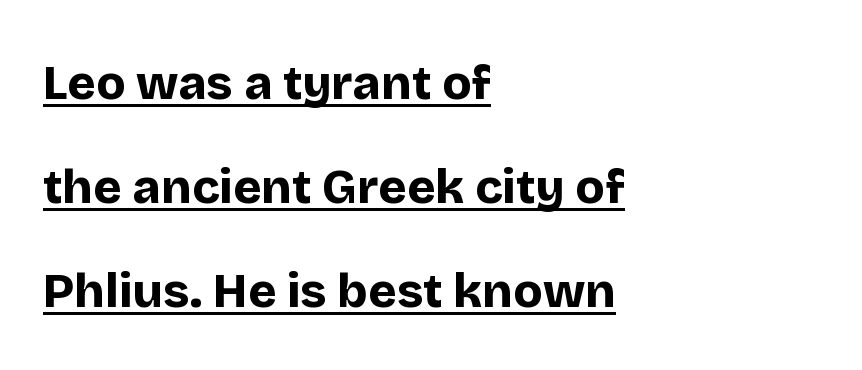
Note the varied advance widths — an 'i' is clearly narrower than an 'm'. Layout note: lines flush left. Horizontal bands of white between lines are thick stripes. Quick note: underline on.
